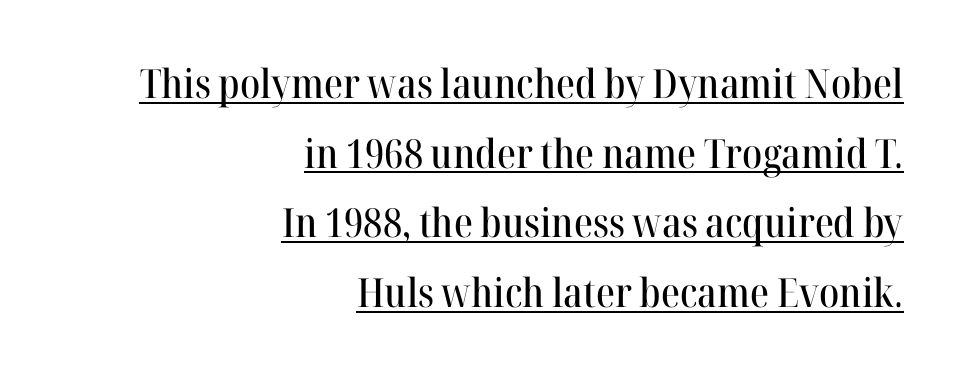
Q: Is the text italic (slanted)? A: No, it is upright.
Q: Is the typeface a serif or a sans-serif typeface? A: Serif.
Q: Is the text underlined? A: Yes.
Q: How is the paragraph aligned? A: Right-aligned.
Q: Is the spacing between letters normal or unusually wide? A: Normal.
Q: Width (condensed, normal, or wide)? A: Normal.
Q: Stroke contrast? A: High.
Q: x-height? A: Medium.
Q: Monospaced? A: No.
